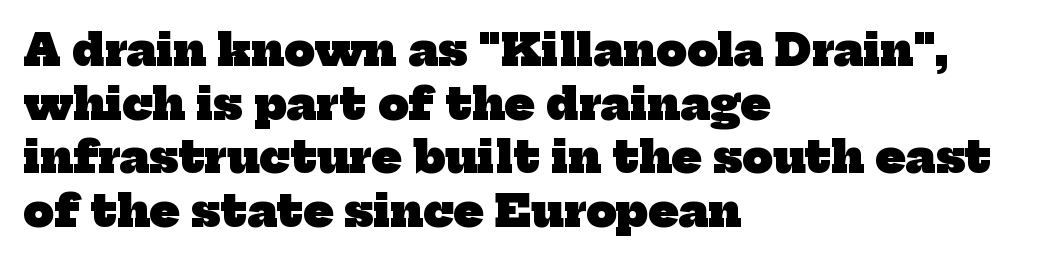
{"serif": "yes", "bold": "yes", "weight": "heavy", "width": "normal", "stroke_contrast": "low", "x_height": "medium", "monospaced": "no", "underline": "no", "align": "left", "line_spacing": "normal", "line_spacing_ratio": 1.25, "letter_spacing": "normal", "letter_spacing_em": 0.0, "glyph_px": 43}
